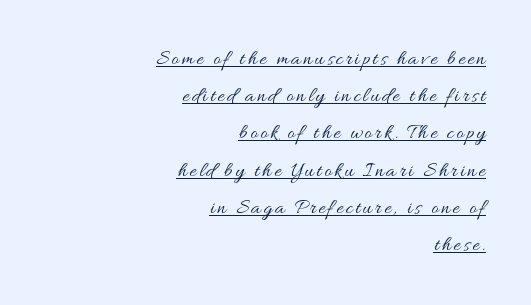
Stems and bowls with no extra thickness — not bold. Has an underline been added? It has. If you drew a ruler down the right edge, every line would touch it.
